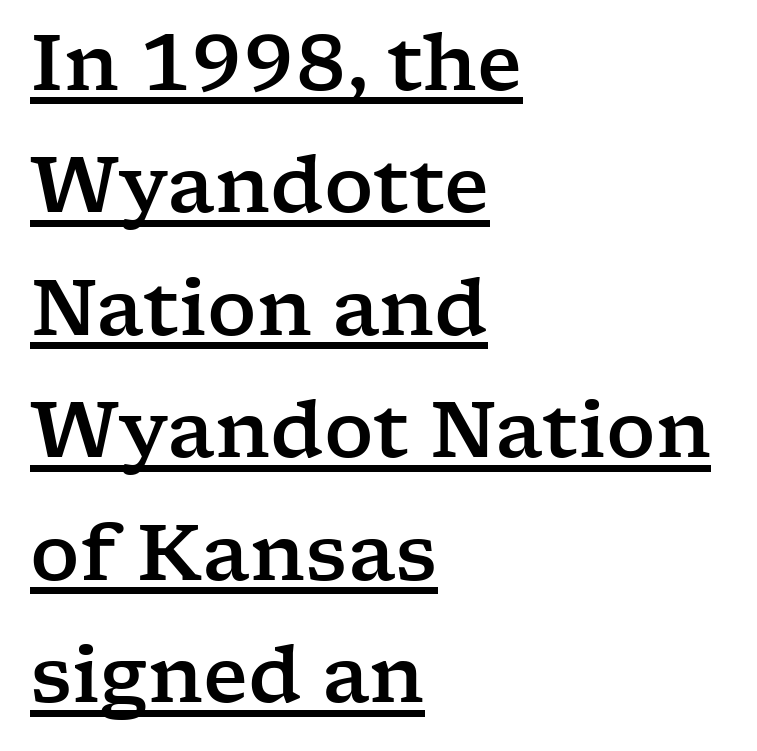
The image shows 77 px wide serif type, upright; set left-aligned, normal line spacing (1.59x), normal letter spacing, underlined; low stroke contrast and a medium x-height.
